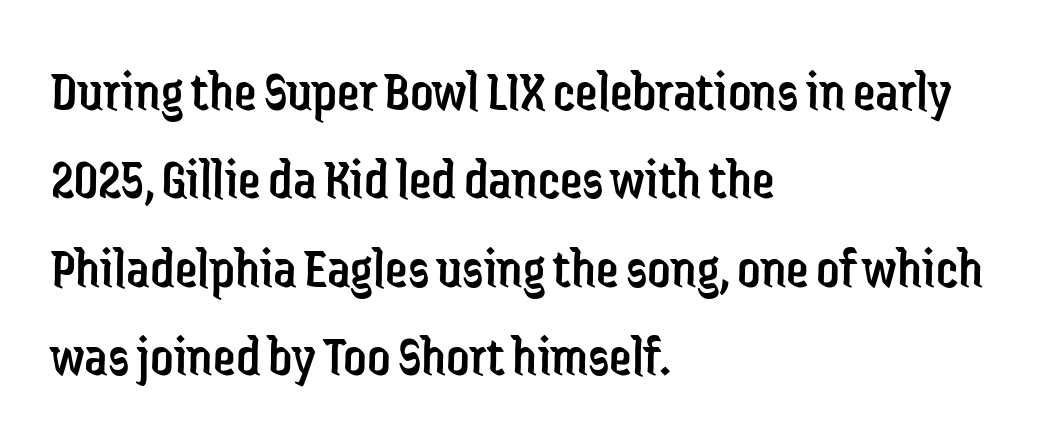
The characters are drawn with everyday or finer stroke widths. The gaps between neighbouring characters are ordinary and unremarkable. Quick note: not italic, upright. Here the designer chose a conventional face with non-uniform glyph widths. Bare-footed words on every line.
